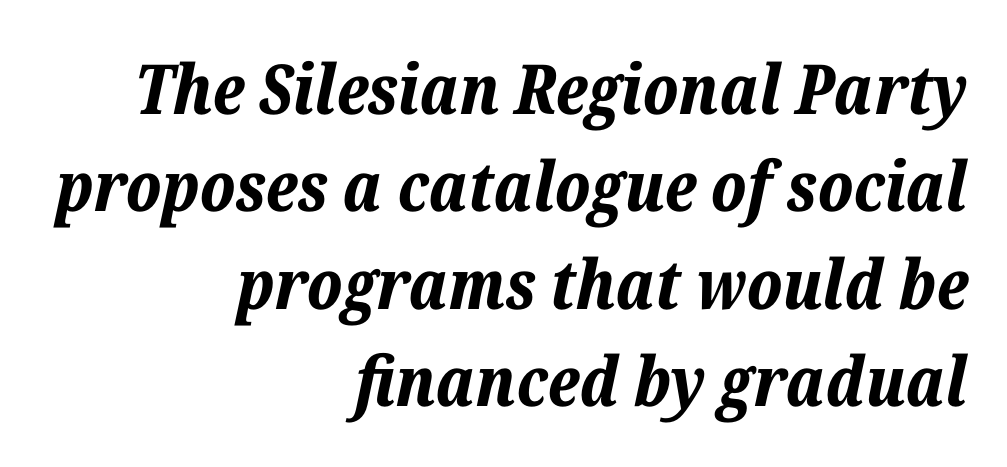
{"italic": "yes", "lean": "right", "slant_degrees": 12, "bold": "yes", "weight": "bold", "width": "normal", "stroke_contrast": "low", "x_height": "medium", "monospaced": "no", "underline": "no", "align": "right", "line_spacing": "normal", "line_spacing_ratio": 1.41, "letter_spacing": "normal", "letter_spacing_em": 0.0, "glyph_px": 69}
